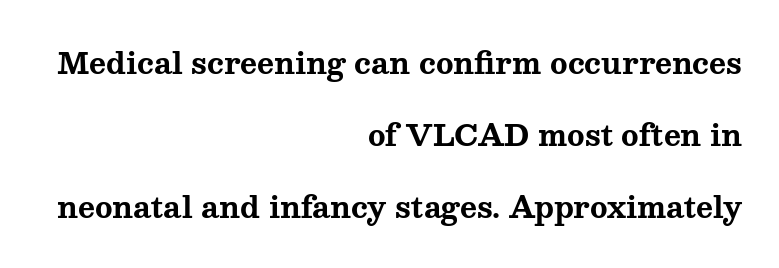
Q: Is the text bold? A: Yes.
Q: Is the text italic (slanted)? A: No, it is upright.
Q: Is the typeface a serif or a sans-serif typeface? A: Serif.
Q: Is the text underlined? A: No.
Q: How is the paragraph aligned? A: Right-aligned.
Q: Is the spacing between letters normal or unusually wide? A: Normal.
Q: Is the spacing between lines tight, normal or loose? A: Loose.
Q: Width (condensed, normal, or wide)? A: Wide.
Q: Stroke contrast? A: Medium.
Q: x-height? A: Medium.
Q: Monospaced? A: No.
